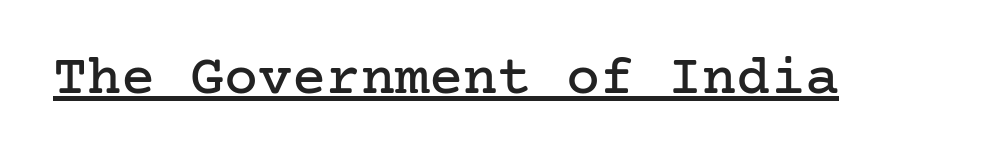
{"serif": "yes", "italic": "no", "width": "normal", "stroke_contrast": "low", "x_height": "medium", "underline": "yes", "letter_spacing": "normal", "letter_spacing_em": 0.0, "glyph_px": 57}
